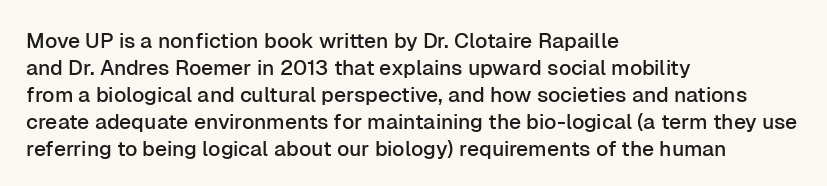
The image shows 21 px text type, upright; set left-aligned, normal line spacing (1.28x), normal letter spacing, not underlined.
